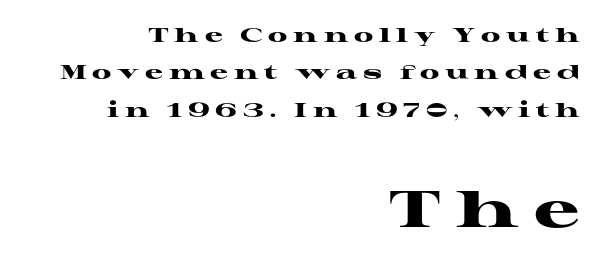
The image shows 51 px heavy, wide serif type, upright; set right-aligned, line spacing 1.87x, unusually wide letter spacing (+0.29 em), not underlined; the second (bottom) block is 2.55x larger; high stroke contrast and a medium x-height.
